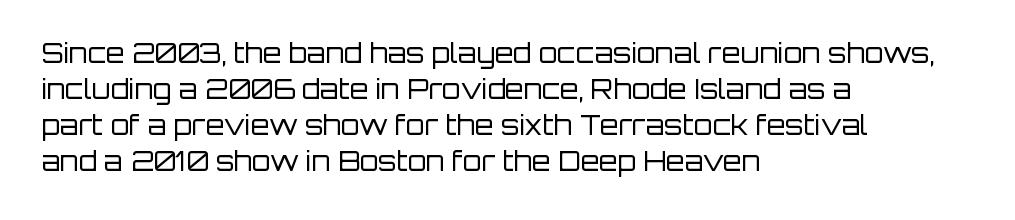
{"italic": "no", "bold": "no", "underline": "no", "align": "left", "line_spacing": "normal", "line_spacing_ratio": 1.33, "letter_spacing": "normal", "letter_spacing_em": 0.0, "glyph_px": 27}
